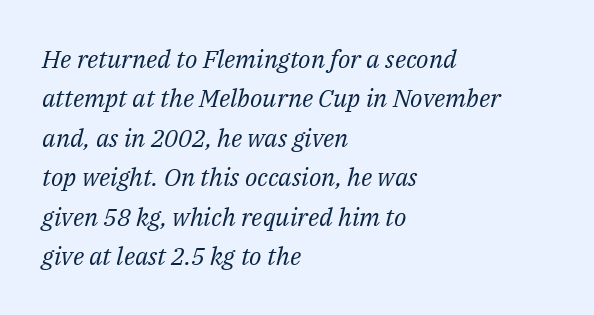
The image shows 25 px text type, italic (leaning right); set left-aligned, normal line spacing (1.58x), normal letter spacing, not underlined.
